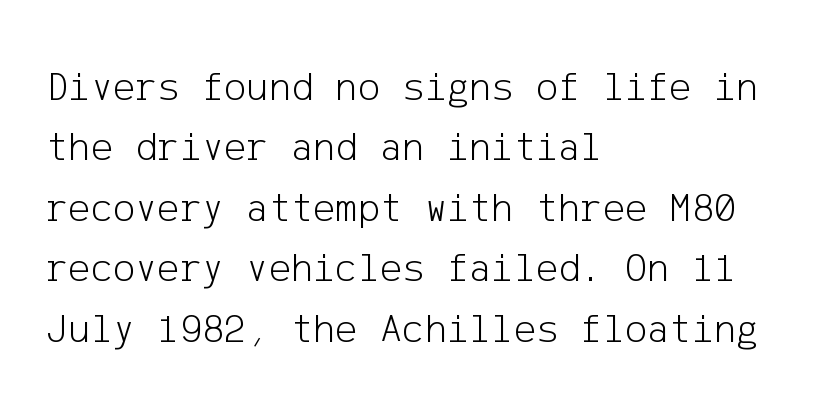
The image shows 42 px light sans-serif type, upright; set left-aligned, normal line spacing (1.44x), normal letter spacing, not underlined; low stroke contrast and a medium x-height.
